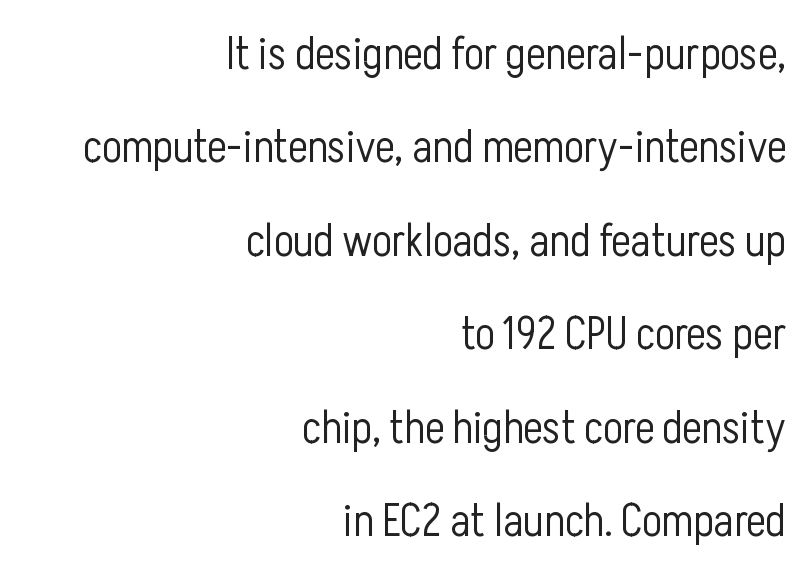
The image shows 46 px light, condensed sans-serif type, upright; set right-aligned, loose line spacing (2.03x), normal letter spacing, not underlined; low stroke contrast and a medium x-height.
